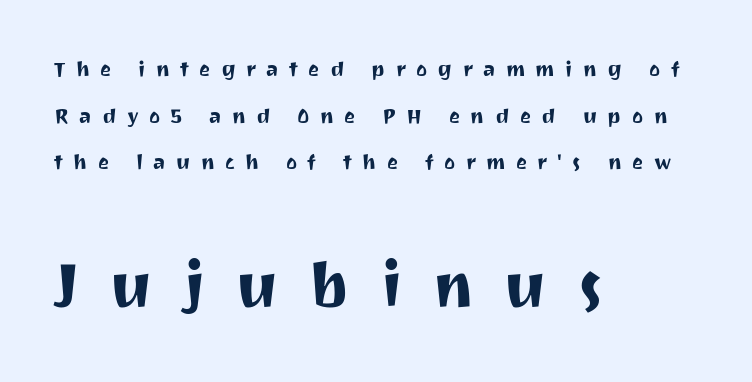
The image shows 62 px sans-serif type, upright; set left-aligned, loose line spacing (2.22x), unusually wide letter spacing (+0.49 em), not underlined; the second (bottom) block is 2.95x larger; medium stroke contrast and a medium x-height.
